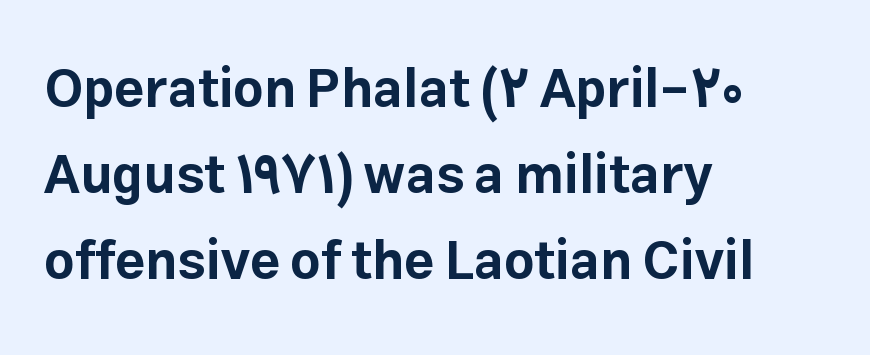
The image shows 53 px bold sans-serif type, upright; set left-aligned, normal line spacing (1.62x), normal letter spacing, not underlined; low stroke contrast and a medium x-height.
